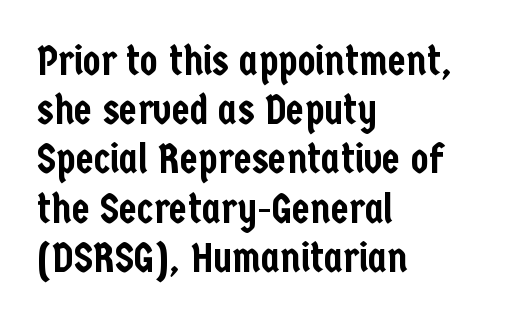
The image shows 41 px condensed sans-serif type, upright; set left-aligned, line spacing 1.2x, normal letter spacing, not underlined; low stroke contrast and a medium x-height.
